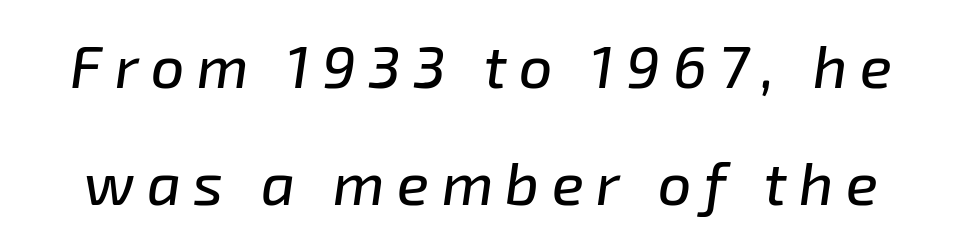
{"italic": "yes", "lean": "right", "slant_degrees": 8, "width": "normal", "stroke_contrast": "low", "x_height": "medium", "monospaced": "no", "underline": "no", "line_spacing": "loose", "line_spacing_ratio": 1.99, "letter_spacing": "wide", "letter_spacing_em": 0.21, "glyph_px": 59}
